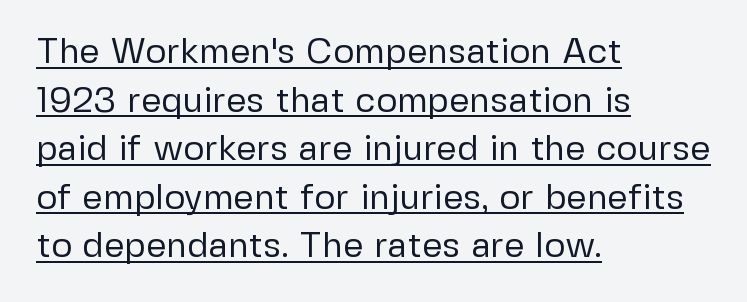
{"serif": "no", "italic": "no", "bold": "no", "weight": "regular", "width": "normal", "stroke_contrast": "low", "x_height": "medium", "monospaced": "no", "underline": "yes", "align": "left", "line_spacing": "normal", "line_spacing_ratio": 1.35, "letter_spacing": "normal", "letter_spacing_em": 0.0, "glyph_px": 36}
